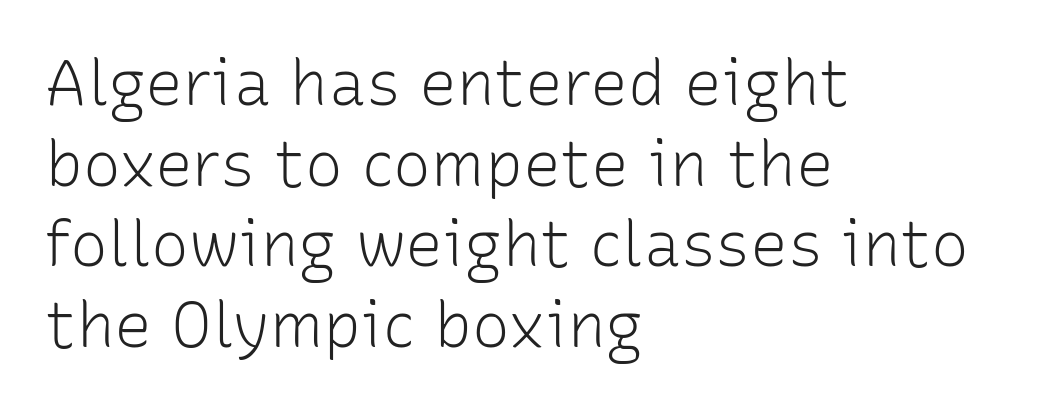
{"serif": "no", "italic": "no", "bold": "no", "weight": "light", "width": "normal", "stroke_contrast": "low", "x_height": "medium", "monospaced": "no", "underline": "no", "align": "left", "line_spacing": "normal", "line_spacing_ratio": 1.28, "letter_spacing": "normal", "letter_spacing_em": 0.0, "glyph_px": 63}
